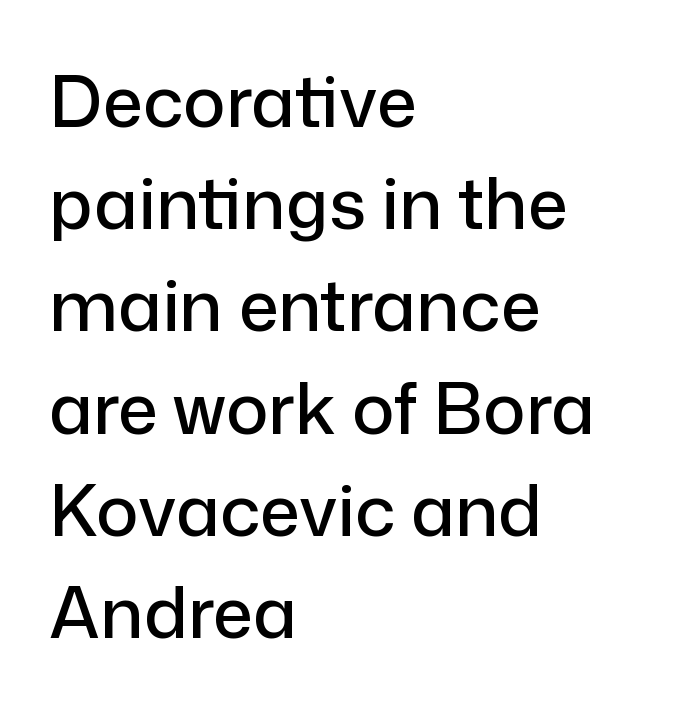
The image shows 71 px sans-serif type, upright; set left-aligned, normal line spacing (1.44x), normal letter spacing, not underlined; low stroke contrast and a medium x-height.
